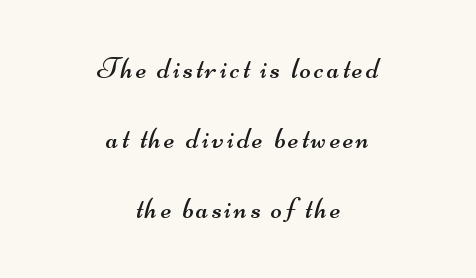
{"serif": "no", "bold": "no", "weight": "regular", "width": "wide", "stroke_contrast": "medium", "x_height": "small", "monospaced": "no", "underline": "no", "align": "center", "line_spacing": "loose", "line_spacing_ratio": 2.34, "glyph_px": 30}
